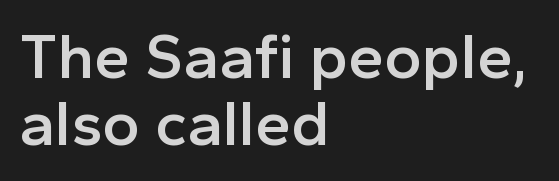
{"serif": "no", "italic": "no", "bold": "semi", "weight": "semibold", "width": "normal", "x_height": "medium", "monospaced": "no", "underline": "no", "align": "left", "line_spacing": "tight", "line_spacing_ratio": 1.04, "letter_spacing": "normal", "letter_spacing_em": 0.0, "glyph_px": 64}
